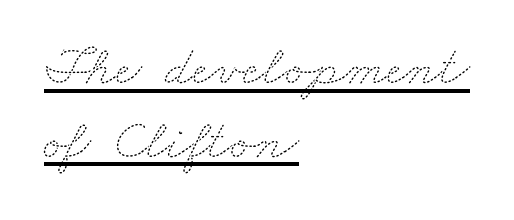
The image shows 57 px thin, wide type; set left-aligned, normal line spacing (1.29x), normal letter spacing, underlined; medium stroke contrast and a small x-height.
